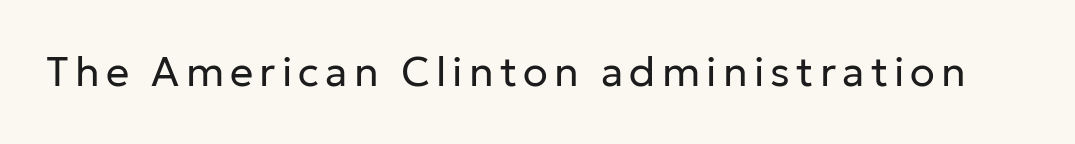
In terms of posture, this sample is upright. Type style note: lacks serifs. Anything drawn beneath the words? Only blank space. Proportional: the letters do not fall into vertical columns. A light-to-regular cut is what we see here.
